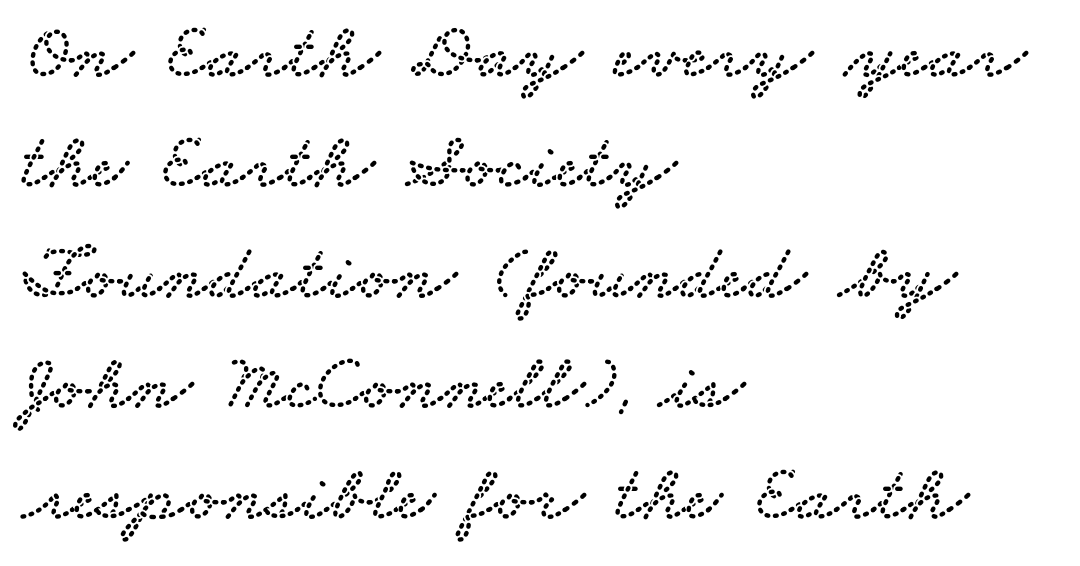
You could not count columns in this text — the font is proportionally spaced. Compared with typical body copy, the letter spacing here is the same. Clear beneath every line of the passage. The text block is weighted toward the left margin, trailing off unevenly rightward.
